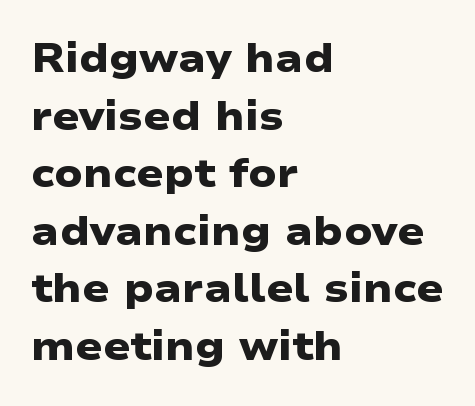
{"serif": "no", "bold": "yes", "weight": "heavy", "width": "wide", "stroke_contrast": "low", "x_height": "medium", "monospaced": "no", "underline": "no", "align": "left", "line_spacing": "normal", "line_spacing_ratio": 1.44, "letter_spacing": "normal", "letter_spacing_em": 0.0, "glyph_px": 40}
